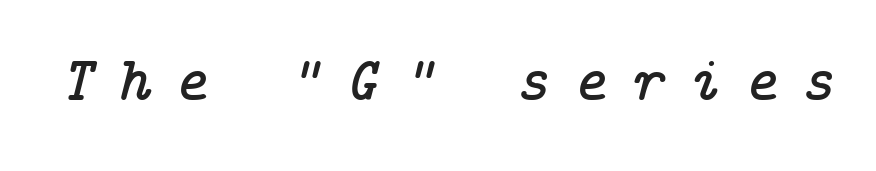
The image shows 63 px serif type, italic (leaning right); set unusually wide letter spacing (+0.38 em), not underlined; low stroke contrast and a medium x-height.
